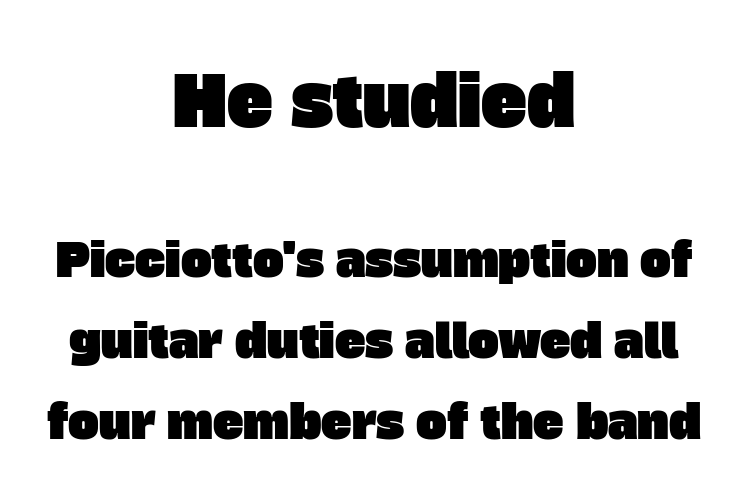
The image shows 69 px sans-serif type; set centered, line spacing 1.76x, normal letter spacing, not underlined; the first (top) block is 1.5x larger; low stroke contrast and a large x-height.
